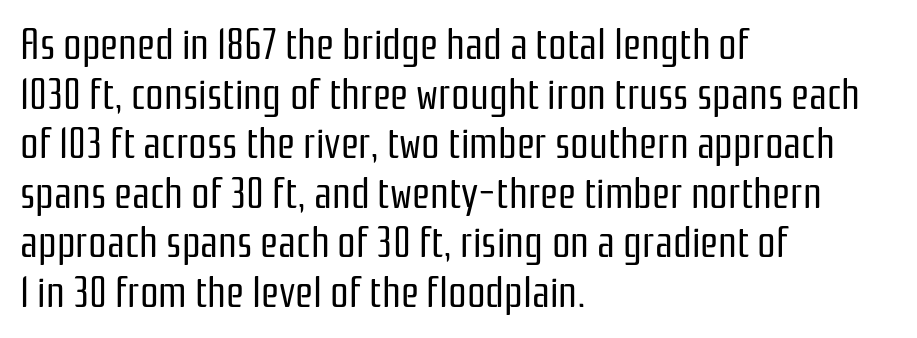
A quiet, ordinary-to-light weight characterises the typeface. Regarding serifs, this sample does without them. The rendering keeps characters at their native spacing. The area under the type is left untouched. Caption: multi-line text, flush left, ragged right.
